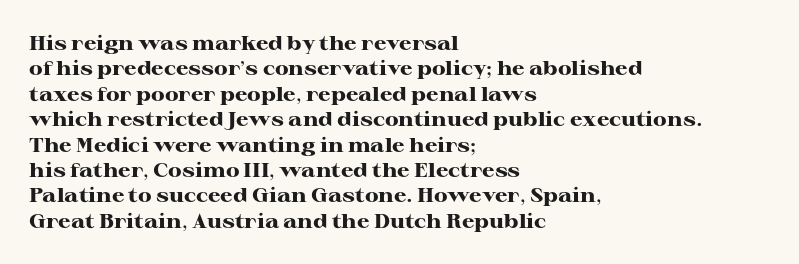
Q: Is the text bold? A: Yes.
Q: Is the text italic (slanted)? A: No, it is upright.
Q: Is the text underlined? A: No.
Q: How is the paragraph aligned? A: Left-aligned.
Q: Is the spacing between letters normal or unusually wide? A: Normal.
Q: Is the spacing between lines tight, normal or loose? A: Normal.
